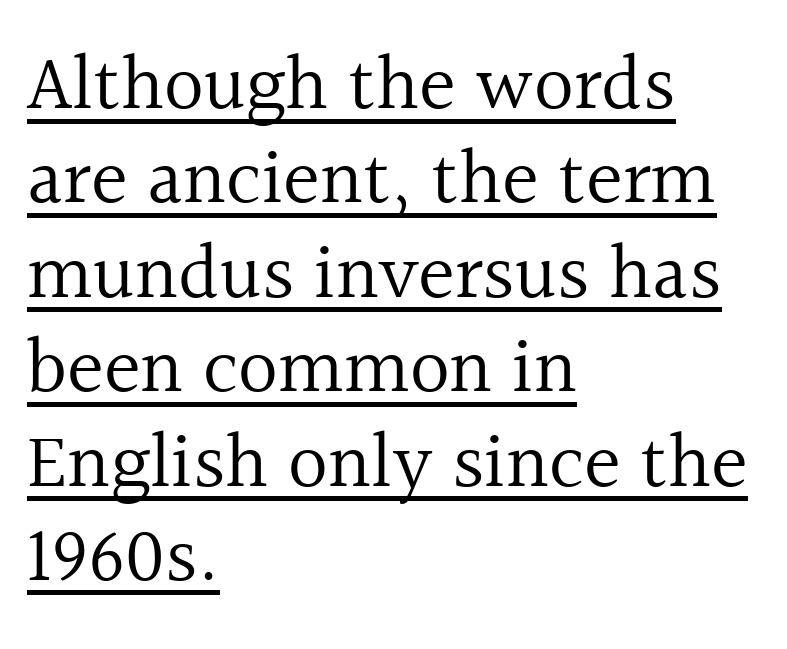
{"serif": "yes", "italic": "no", "bold": "no", "weight": "regular", "width": "normal", "x_height": "medium", "monospaced": "no", "underline": "yes", "align": "left", "line_spacing_ratio": 1.21, "letter_spacing": "normal", "letter_spacing_em": 0.0, "glyph_px": 78}
